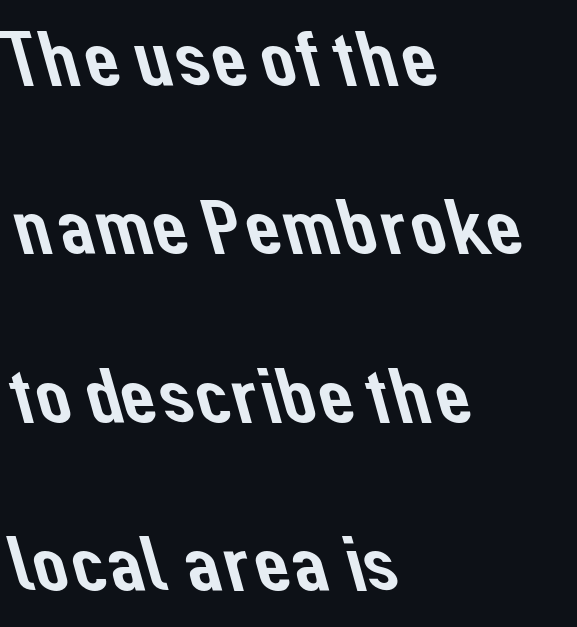
The rendering uses natural spacing where letterforms have individual widths. Quick note: interline space is abundant. Does extra space separate the letters? No, they use regular spacing. Visually the block forms a straight wall on the left and a jagged coastline on the right.
